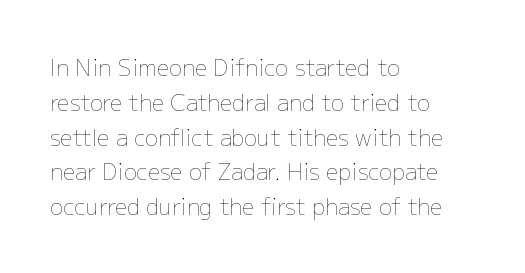
The image shows 22 px text type, upright; set left-aligned, normal line spacing (1.58x), normal letter spacing, not underlined.
